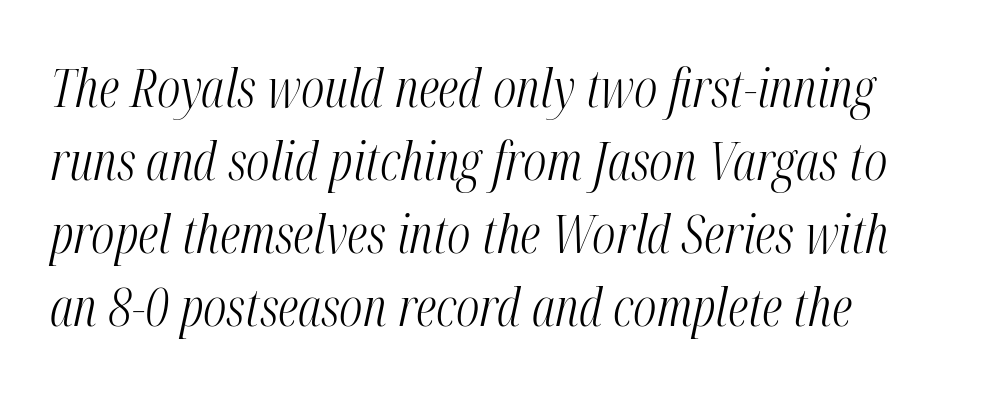
{"italic": "yes", "lean": "right", "slant_degrees": 12, "bold": "no", "weight": "light", "width": "condensed", "stroke_contrast": "medium", "x_height": "medium", "monospaced": "no", "underline": "no", "line_spacing": "normal", "line_spacing_ratio": 1.38, "letter_spacing": "normal", "letter_spacing_em": 0.0, "glyph_px": 53}
